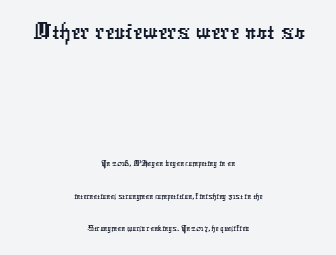
Q: Is the typeface a serif or a sans-serif typeface? A: Sans-serif.
Q: Is the text underlined? A: No.
Q: How is the paragraph aligned? A: Centered.
Q: Is the spacing between letters normal or unusually wide? A: Normal.
Q: Which block of text is set in a larger size, the first (top) or the second (bottom)? A: The first (top) one.
Q: Width (condensed, normal, or wide)? A: Condensed.
Q: Stroke contrast? A: Low.
Q: x-height? A: Medium.
Q: Monospaced? A: No.
